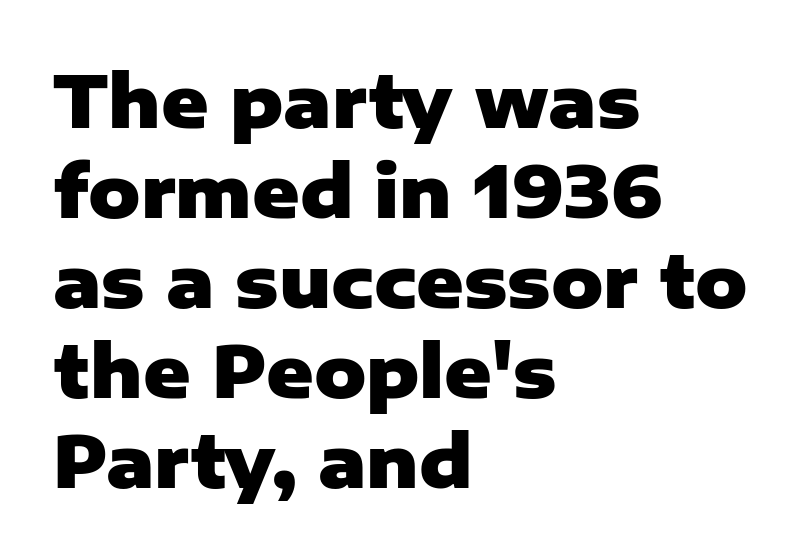
Q: Is the text bold? A: Yes.
Q: Is the text italic (slanted)? A: No, it is upright.
Q: Is the typeface a serif or a sans-serif typeface? A: Sans-serif.
Q: Is the text underlined? A: No.
Q: How is the paragraph aligned? A: Left-aligned.
Q: Is the spacing between letters normal or unusually wide? A: Normal.
Q: Is the spacing between lines tight, normal or loose? A: Normal.
Q: Width (condensed, normal, or wide)? A: Normal.
Q: Stroke contrast? A: Low.
Q: x-height? A: Medium.
Q: Monospaced? A: No.
